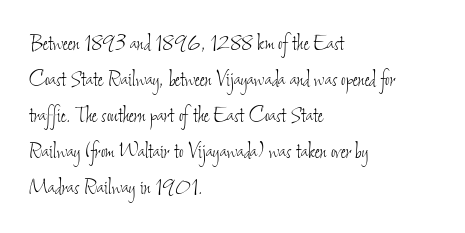
The image shows 25 px text type; set left-aligned, normal line spacing (1.44x), normal letter spacing, not underlined.
